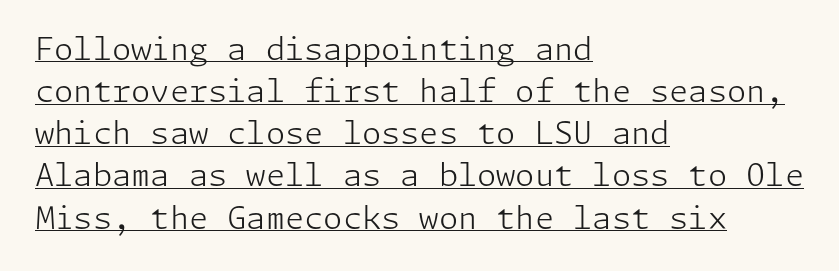
Q: Is the text bold? A: No.
Q: Is the text italic (slanted)? A: No, it is upright.
Q: Is the typeface a serif or a sans-serif typeface? A: Sans-serif.
Q: Is the text underlined? A: Yes.
Q: How is the paragraph aligned? A: Left-aligned.
Q: Is the spacing between letters normal or unusually wide? A: Normal.
Q: Is the spacing between lines tight, normal or loose? A: Normal.
Q: Width (condensed, normal, or wide)? A: Normal.
Q: Stroke contrast? A: Low.
Q: x-height? A: Medium.
